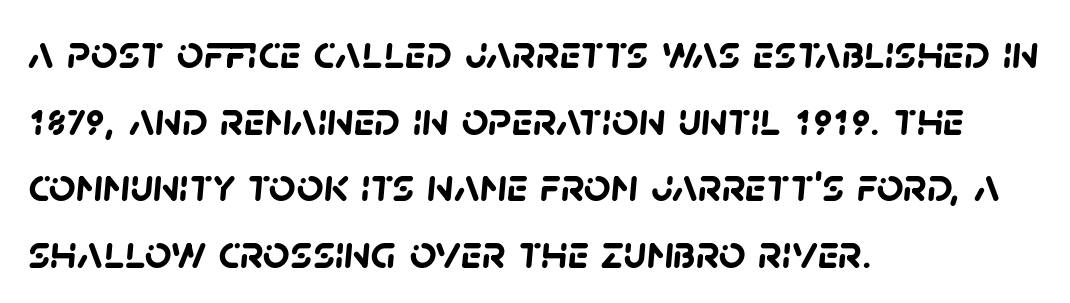
Q: Is the text bold? A: Yes.
Q: Is the typeface a serif or a sans-serif typeface? A: Sans-serif.
Q: Is the text underlined? A: No.
Q: How is the paragraph aligned? A: Left-aligned.
Q: Is the spacing between letters normal or unusually wide? A: Normal.
Q: Is the spacing between lines tight, normal or loose? A: Normal.
Q: Width (condensed, normal, or wide)? A: Normal.
Q: Stroke contrast? A: Low.
Q: x-height? A: Large.
Q: Monospaced? A: No.
